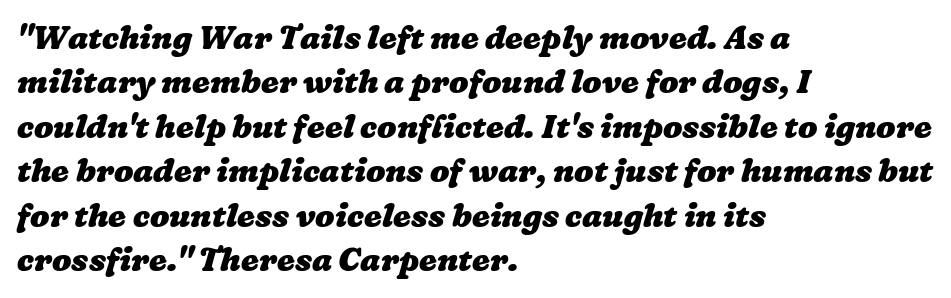
The image shows 32 px heavy, wide type; set left-aligned, normal line spacing (1.39x), normal letter spacing, not underlined; low stroke contrast and a medium x-height.
